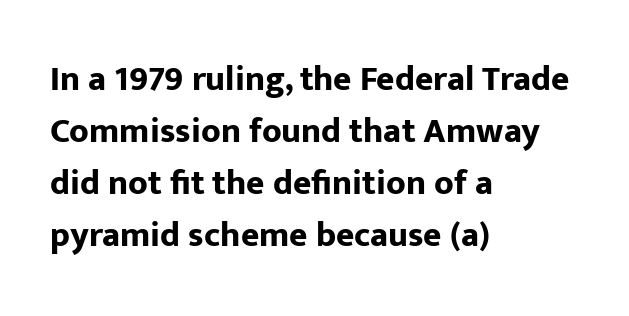
The text block is weighted toward the left margin, trailing off unevenly rightward. What's the leading like? Ordinary, nothing unusual. The letters sit at their default tracking, neither squeezed nor spread. Strong, thick strokes mark this as bold type.
